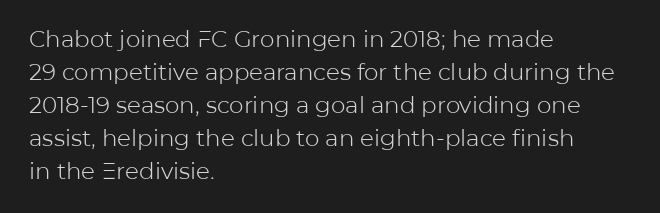
The image shows 23 px text type, upright; set left-aligned, normal line spacing (1.43x), normal letter spacing, not underlined.
